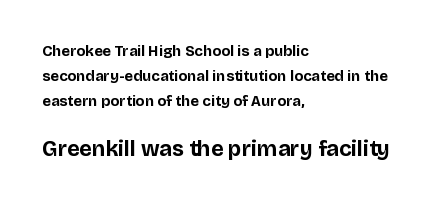
The image shows 22 px bold type, upright; set left-aligned, normal line spacing (1.68x), normal letter spacing, not underlined; the second (bottom) block is 1.47x larger.
